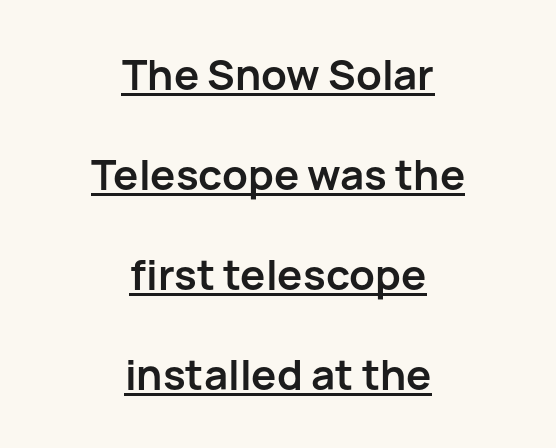
Q: Is the text bold? A: Yes.
Q: Is the text italic (slanted)? A: No, it is upright.
Q: Is the typeface a serif or a sans-serif typeface? A: Sans-serif.
Q: Is the text underlined? A: Yes.
Q: How is the paragraph aligned? A: Centered.
Q: Is the spacing between letters normal or unusually wide? A: Normal.
Q: Is the spacing between lines tight, normal or loose? A: Loose.
Q: Width (condensed, normal, or wide)? A: Normal.
Q: Stroke contrast? A: Low.
Q: x-height? A: Medium.
Q: Monospaced? A: No.
